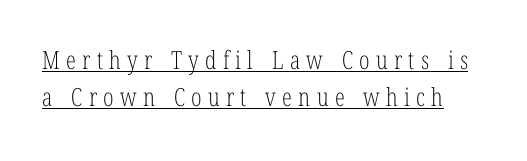
The image shows 25 px text type, upright; set normal line spacing (1.47x), unusually wide letter spacing (+0.25 em), underlined.
